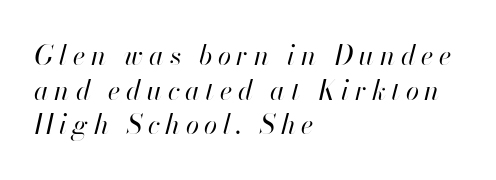
Q: Is the text bold? A: No.
Q: Is the text italic (slanted)? A: Yes, it leans right by about 13 degrees.
Q: Is the text underlined? A: No.
Q: How is the paragraph aligned? A: Left-aligned.
Q: Is the spacing between letters normal or unusually wide? A: Unusually wide.
Q: Is the spacing between lines tight, normal or loose? A: Normal.
